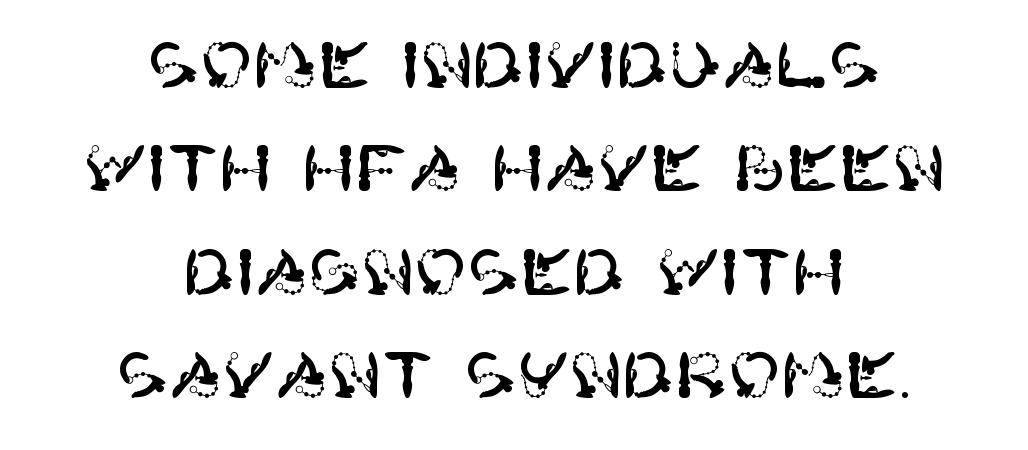
The face used here is a sans, in the tradition of grotesques and geometrics. The rag falls on both sides of this text block equally. Posture: straight, roman, zero tilt. Whoever set this chose a conventional vertical rhythm. Nobody touched the tracking dial on this one.
